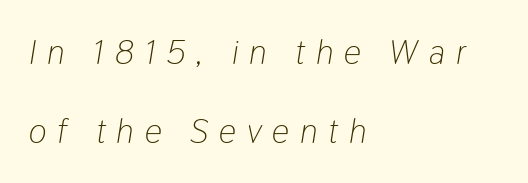
The image shows 34 px light, condensed type, italic (leaning right); set left-aligned, loose line spacing (2.32x), unusually wide letter spacing (+0.32 em), not underlined; low stroke contrast and a medium x-height.
